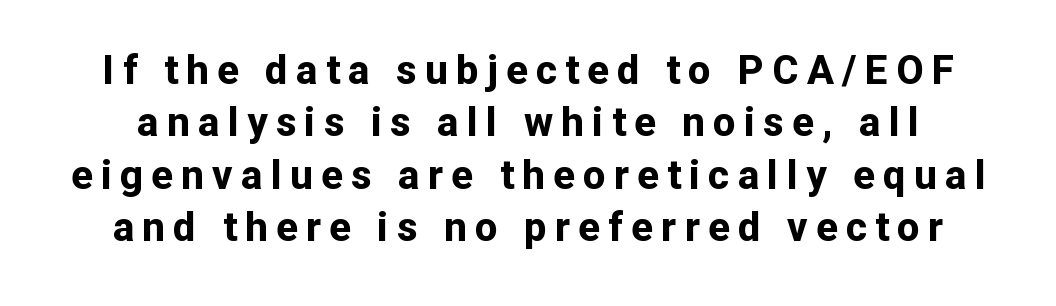
Q: Is the text bold? A: Yes.
Q: Is the text italic (slanted)? A: No, it is upright.
Q: Is the typeface a serif or a sans-serif typeface? A: Sans-serif.
Q: Is the text underlined? A: No.
Q: Is the spacing between letters normal or unusually wide? A: Unusually wide.
Q: Is the spacing between lines tight, normal or loose? A: Normal.
Q: Width (condensed, normal, or wide)? A: Normal.
Q: Stroke contrast? A: Low.
Q: x-height? A: Medium.
Q: Monospaced? A: No.
